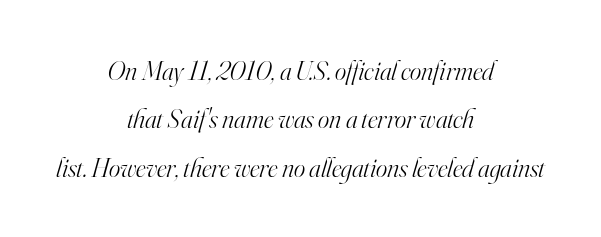
The image shows 27 px text type, italic (leaning right); set centered, line spacing 1.79x, normal letter spacing, not underlined.
